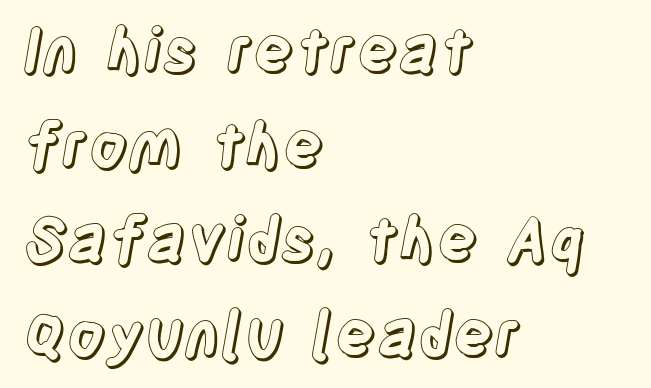
The image shows 61 px condensed type; set left-aligned, normal line spacing (1.55x), normal letter spacing, not underlined; a large x-height.
